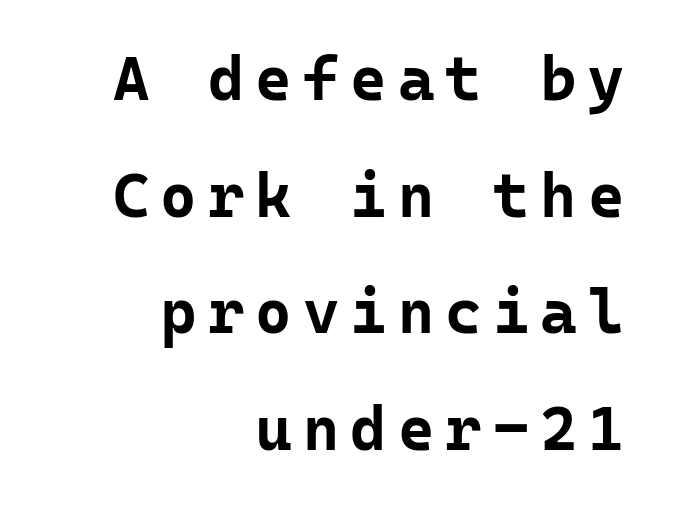
Q: Is the text bold? A: Yes.
Q: Is the text italic (slanted)? A: No, it is upright.
Q: Is the typeface a serif or a sans-serif typeface? A: Sans-serif.
Q: Is the text underlined? A: No.
Q: How is the paragraph aligned? A: Right-aligned.
Q: Width (condensed, normal, or wide)? A: Normal.
Q: Stroke contrast? A: Low.
Q: x-height? A: Medium.
Q: Monospaced? A: Yes.
